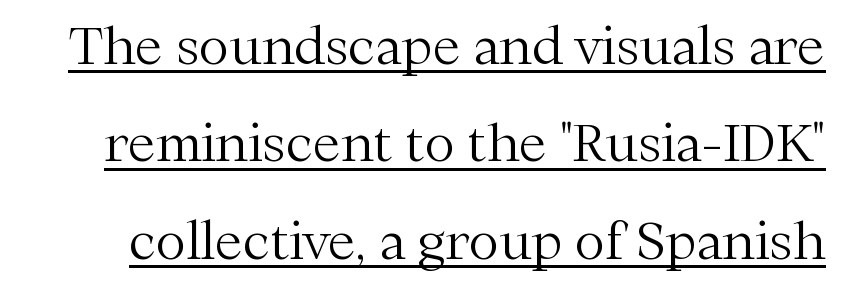
Compared with typical paragraphs, the rows here are farther apart. The face used here is rendered with its standard letterfit. Old-style or modern, the face here clearly has serifs. The sample's only ornament is a line tracing under the words.
